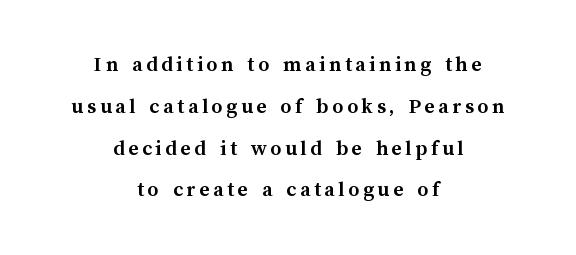
{"italic": "no", "bold": "yes", "underline": "no", "align": "center", "line_spacing": "loose", "line_spacing_ratio": 1.9, "glyph_px": 22}
